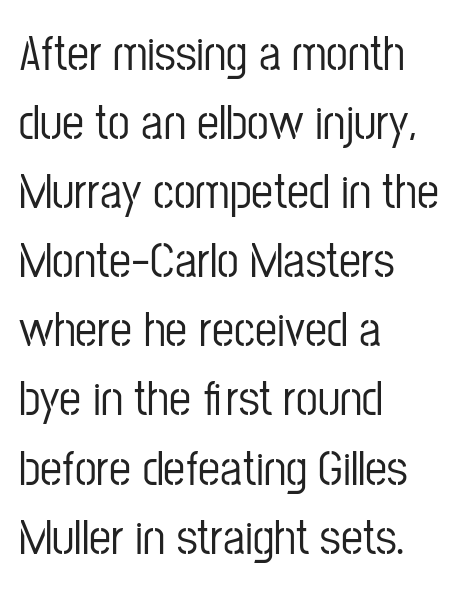
The image shows 49 px condensed sans-serif type, upright; set left-aligned, normal line spacing (1.41x), normal letter spacing, not underlined; low stroke contrast and a medium x-height.
